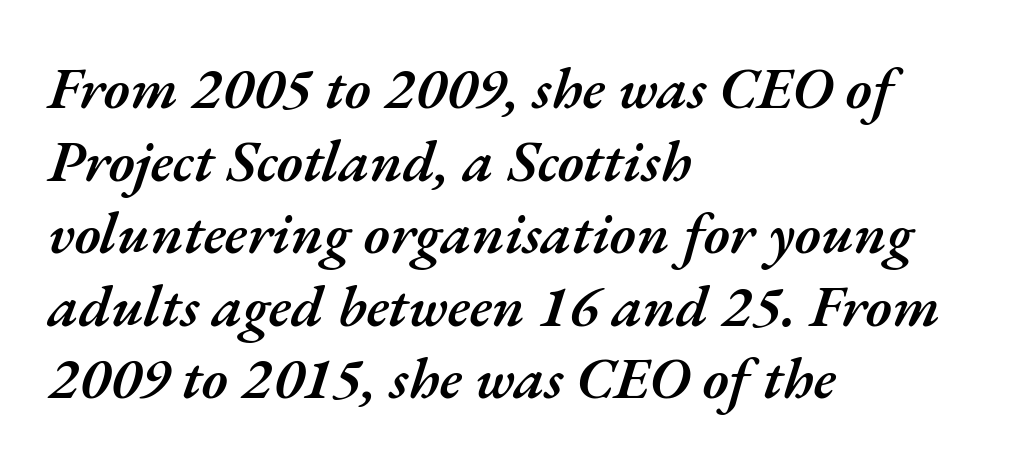
The image shows 59 px semibold type, italic (leaning right); set left-aligned, line spacing 1.23x, normal letter spacing, not underlined; medium stroke contrast and a small x-height.
